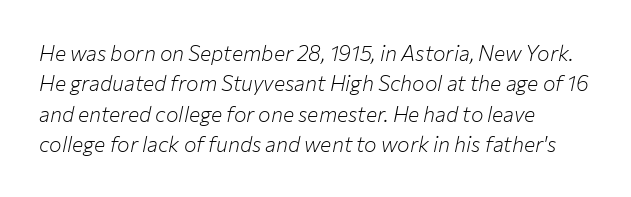
{"italic": "yes", "lean": "right", "slant_degrees": 12, "bold": "no", "underline": "no", "align": "left", "line_spacing": "normal", "line_spacing_ratio": 1.45, "letter_spacing": "normal", "letter_spacing_em": 0.0, "glyph_px": 21}
